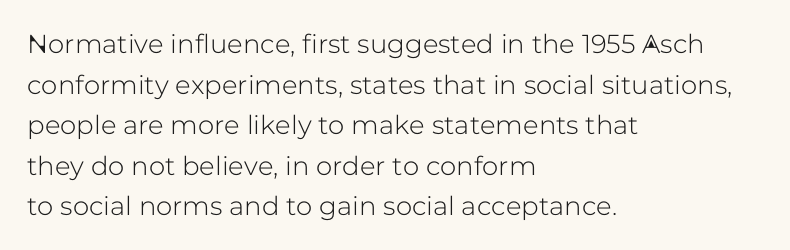
Q: Is the text italic (slanted)? A: No, it is upright.
Q: Is the text underlined? A: No.
Q: How is the paragraph aligned? A: Left-aligned.
Q: Is the spacing between letters normal or unusually wide? A: Normal.
Q: Is the spacing between lines tight, normal or loose? A: Normal.
